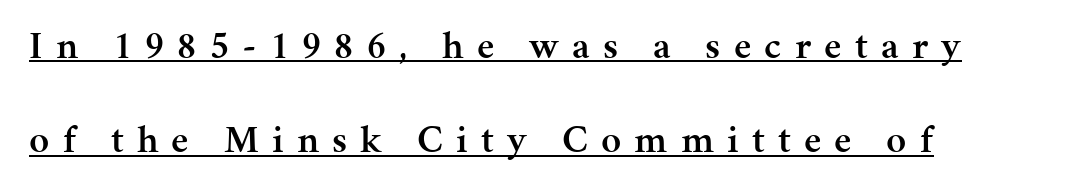
{"serif": "yes", "italic": "no", "bold": "semi", "weight": "semibold", "width": "normal", "stroke_contrast": "medium", "x_height": "medium", "monospaced": "no", "underline": "yes", "align": "left", "line_spacing": "loose", "line_spacing_ratio": 2.42, "letter_spacing": "wide", "letter_spacing_em": 0.34, "glyph_px": 39}
